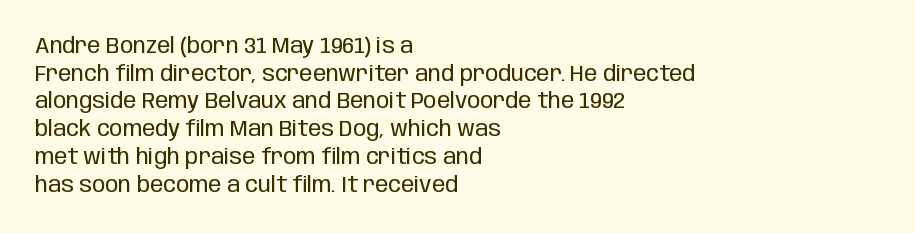
Q: Is the text bold? A: No.
Q: Is the text italic (slanted)? A: No, it is upright.
Q: Is the text underlined? A: No.
Q: How is the paragraph aligned? A: Left-aligned.
Q: Is the spacing between letters normal or unusually wide? A: Normal.
Q: Is the spacing between lines tight, normal or loose? A: Normal.
